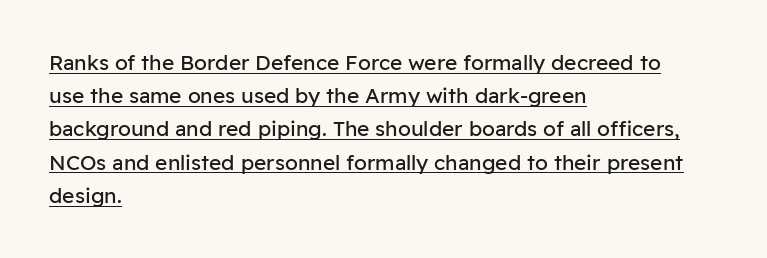
The image shows 21 px text type, upright; set left-aligned, normal line spacing (1.58x), normal letter spacing, underlined.
